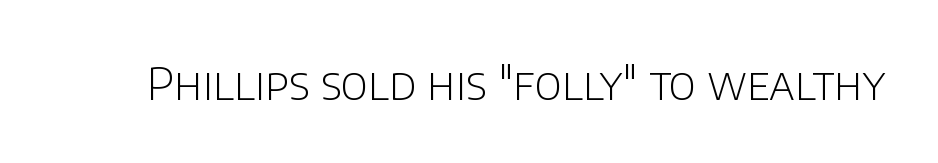
{"serif": "no", "italic": "no", "bold": "no", "weight": "light", "width": "normal", "stroke_contrast": "low", "x_height": "large", "monospaced": "no", "underline": "no", "letter_spacing": "normal", "letter_spacing_em": 0.0, "glyph_px": 45}
